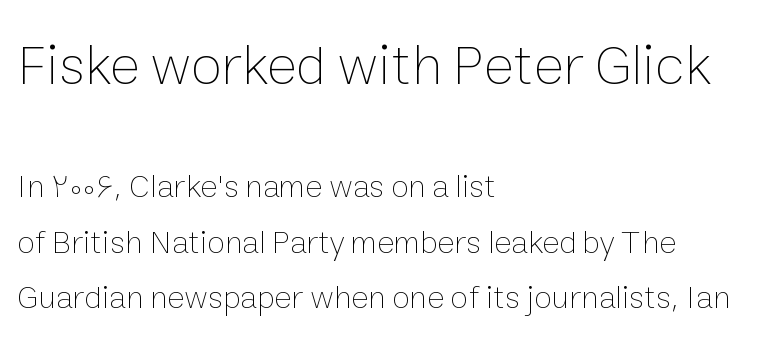
The image shows 57 px thin type, upright; set left-aligned, normal line spacing (1.68x), normal letter spacing, not underlined; the first (top) block is 1.73x larger; low stroke contrast and a medium x-height.
